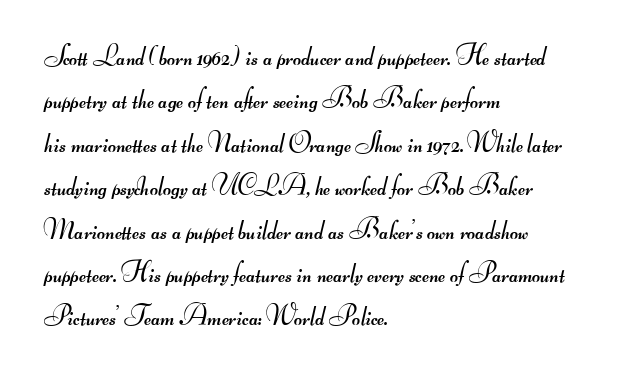
The image shows 28 px regular-weight, wide sans-serif type; set left-aligned, normal line spacing (1.55x), normal letter spacing, not underlined; medium stroke contrast.
